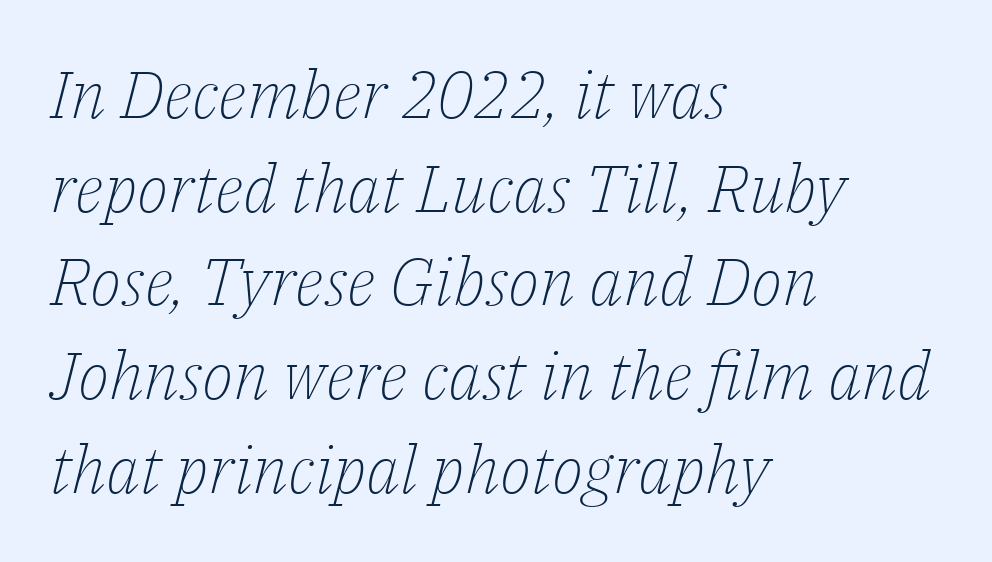
Q: Is the text bold? A: No.
Q: Is the text italic (slanted)? A: Yes, it leans right by about 14 degrees.
Q: Is the typeface a serif or a sans-serif typeface? A: Serif.
Q: Is the text underlined? A: No.
Q: How is the paragraph aligned? A: Left-aligned.
Q: Is the spacing between letters normal or unusually wide? A: Normal.
Q: Is the spacing between lines tight, normal or loose? A: Normal.
Q: Width (condensed, normal, or wide)? A: Normal.
Q: Stroke contrast? A: Low.
Q: x-height? A: Medium.
Q: Monospaced? A: No.
